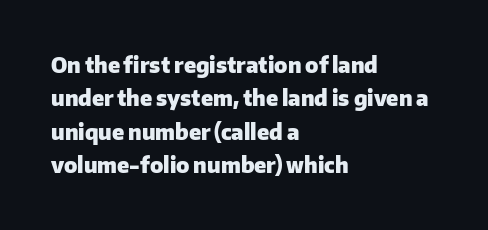
The image shows 21 px bold type, upright; set left-aligned, normal line spacing (1.59x), normal letter spacing, not underlined.
